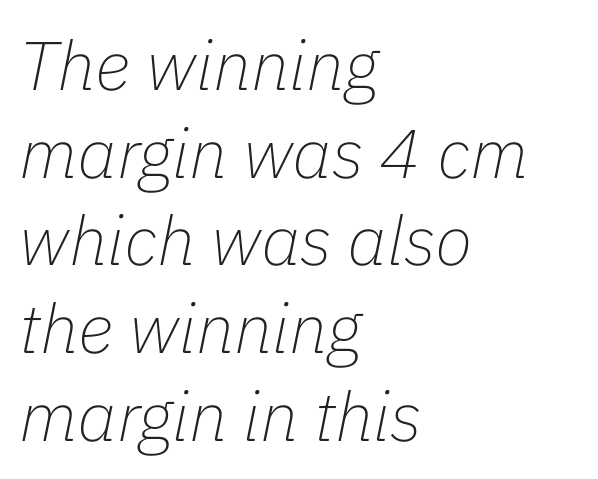
Q: Is the text bold? A: No.
Q: Is the text italic (slanted)? A: Yes, it leans right by about 11 degrees.
Q: Is the text underlined? A: No.
Q: How is the paragraph aligned? A: Left-aligned.
Q: Is the spacing between letters normal or unusually wide? A: Normal.
Q: Is the spacing between lines tight, normal or loose? A: Normal.
Q: Width (condensed, normal, or wide)? A: Normal.
Q: Stroke contrast? A: Low.
Q: x-height? A: Medium.
Q: Monospaced? A: No.
